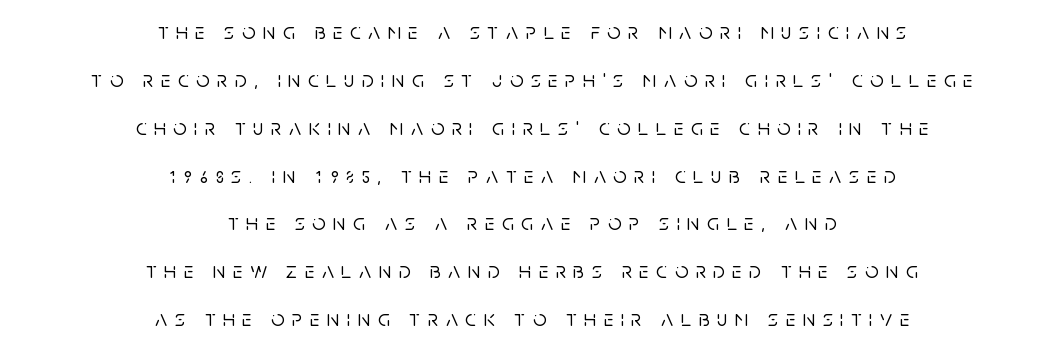
Alignment: centered. Quick note: interline space is abundant. Substantial extra tracking has been applied to these lines. Any mark beneath the type? The region is blank. Is there any slant? The stems are plumb.
